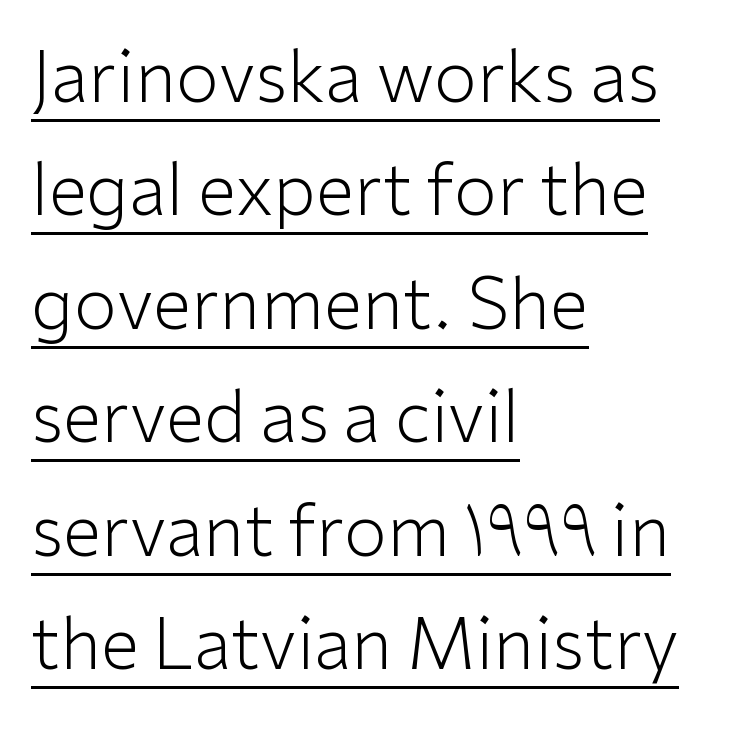
{"serif": "no", "italic": "no", "bold": "no", "weight": "light", "width": "normal", "stroke_contrast": "low", "x_height": "medium", "monospaced": "no", "underline": "yes", "align": "left", "line_spacing": "normal", "line_spacing_ratio": 1.62, "letter_spacing": "normal", "letter_spacing_em": 0.0, "glyph_px": 70}
